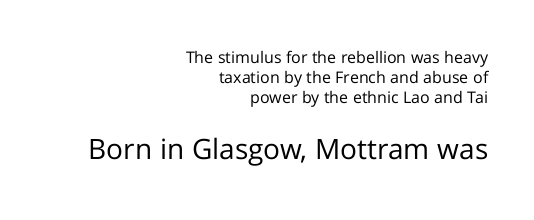
Q: Is the text bold? A: No.
Q: Is the text italic (slanted)? A: No, it is upright.
Q: Is the typeface a serif or a sans-serif typeface? A: Sans-serif.
Q: Is the text underlined? A: No.
Q: How is the paragraph aligned? A: Right-aligned.
Q: Is the spacing between letters normal or unusually wide? A: Normal.
Q: Is the spacing between lines tight, normal or loose? A: Normal.
Q: Which block of text is set in a larger size, the first (top) or the second (bottom)? A: The second (bottom) one.
Q: Width (condensed, normal, or wide)? A: Normal.
Q: Stroke contrast? A: Low.
Q: x-height? A: Medium.
Q: Monospaced? A: No.
